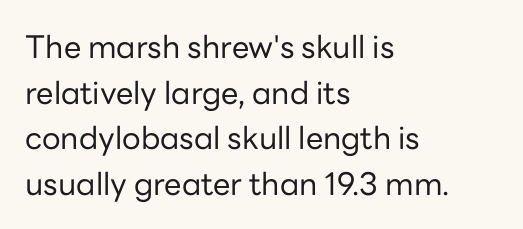
The image shows 31 px regular-weight sans-serif type, upright; set left-aligned, normal line spacing (1.47x), normal letter spacing, not underlined; low stroke contrast and a medium x-height.
